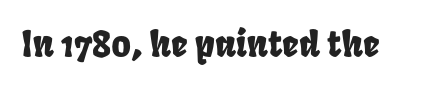
Nothing unusual about the tracking: characters are spaced as the font intends. This sample has the flowing, uneven cadence of proportional lettering. The string is rendered with underlining switched off.
